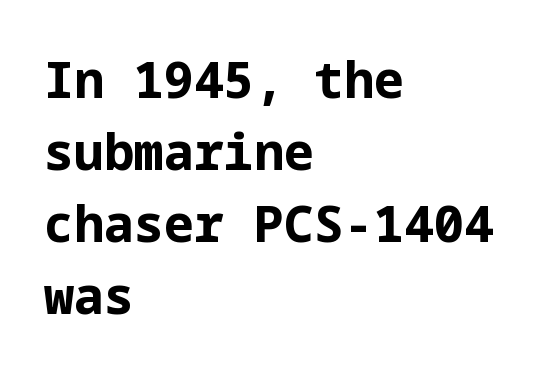
{"serif": "no", "italic": "no", "bold": "yes", "weight": "bold", "width": "normal", "stroke_contrast": "low", "x_height": "medium", "underline": "no", "align": "left", "line_spacing": "normal", "line_spacing_ratio": 1.44, "letter_spacing": "normal", "letter_spacing_em": 0.0, "glyph_px": 50}
